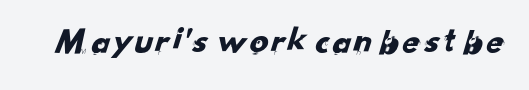
The image shows 37 px sans-serif type; set normal letter spacing, not underlined; low stroke contrast and a small x-height.
